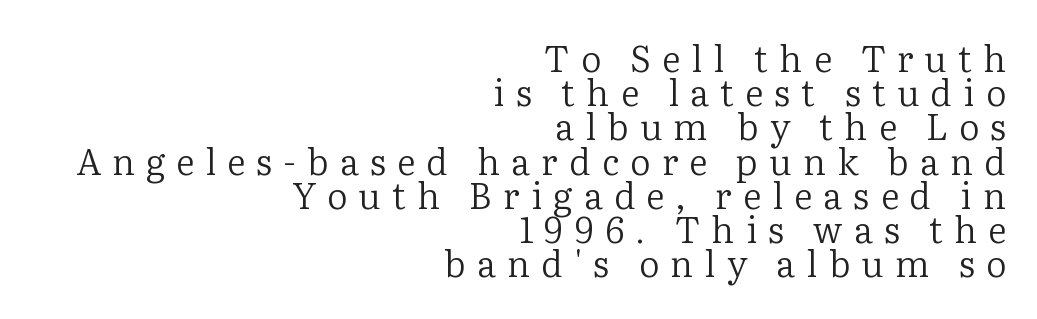
The image shows 36 px regular-weight serif type, upright; set right-aligned, tight line spacing (0.95x), unusually wide letter spacing (+0.31 em), not underlined; low stroke contrast and a medium x-height.
